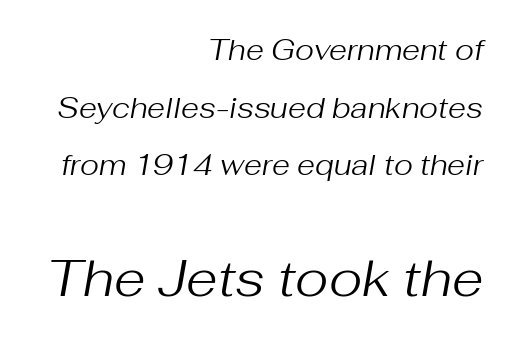
Observe the ordinary spacing: letters are neighbours, not strangers. This sample uses an oblique cut, with every glyph tilted off the vertical. The rendering uses natural spacing where letterforms have individual widths. Horizontal alignment here is rightward, an uncommon choice for prose. The composition opens small and finishes big. Leading is clearly above the norm, producing a sparse column.
